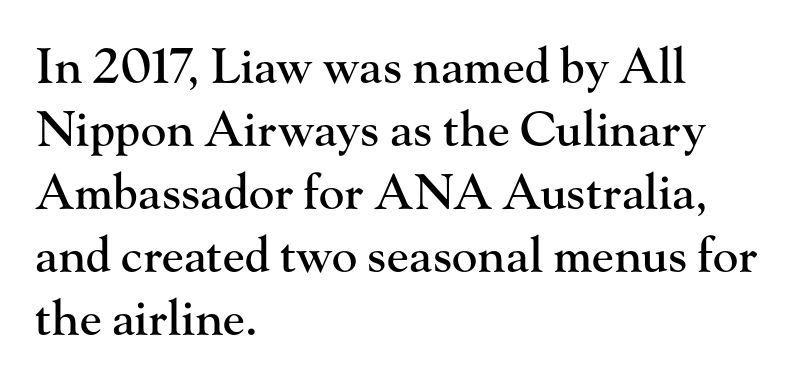
The image shows 48 px serif type, upright; set left-aligned, normal line spacing (1.31x), normal letter spacing, not underlined; high stroke contrast and a small x-height.
